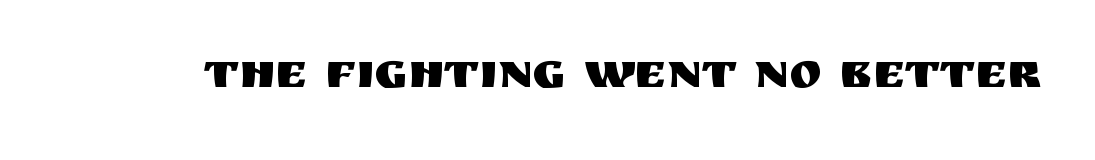
The image shows 49 px sans-serif type, upright; set normal letter spacing, not underlined; medium stroke contrast and a large x-height.
